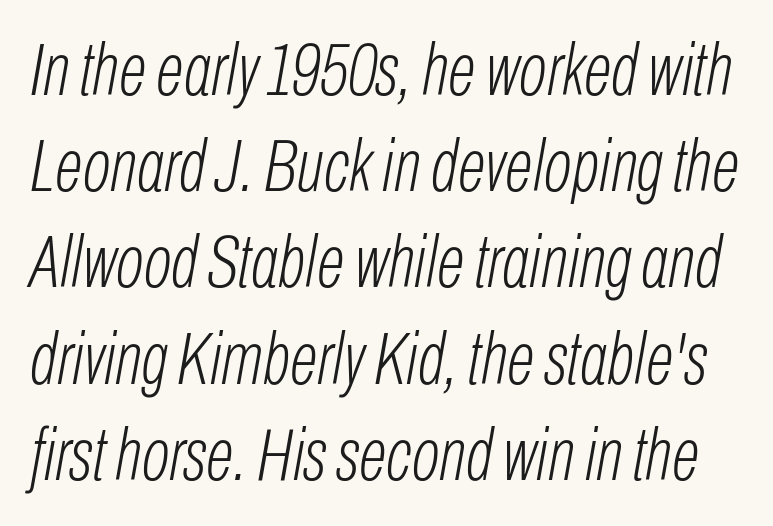
The image shows 74 px light, condensed type, italic (leaning right); set normal line spacing (1.3x), normal letter spacing, not underlined; low stroke contrast and a medium x-height.
